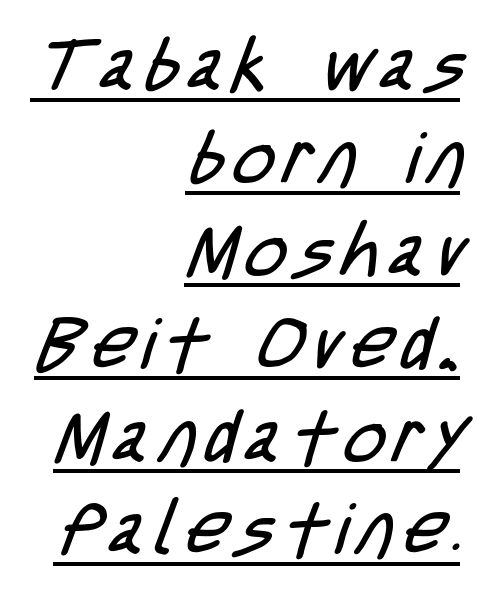
The image shows 72 px regular-weight, condensed sans-serif type; set right-aligned, normal line spacing (1.29x), underlined; low stroke contrast and a large x-height.
